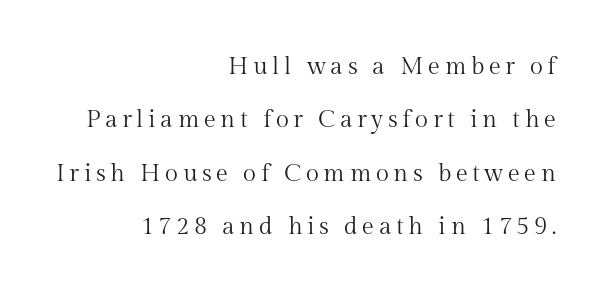
{"italic": "no", "bold": "no", "underline": "no", "align": "right", "line_spacing": "loose", "line_spacing_ratio": 2.22, "glyph_px": 24}
